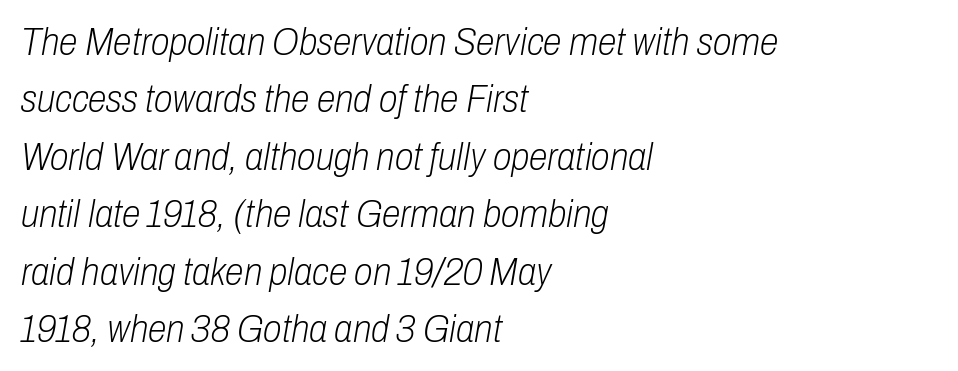
Q: Is the text bold? A: No.
Q: Is the text italic (slanted)? A: Yes, it leans right by about 10 degrees.
Q: Is the text underlined? A: No.
Q: How is the paragraph aligned? A: Left-aligned.
Q: Is the spacing between letters normal or unusually wide? A: Normal.
Q: Is the spacing between lines tight, normal or loose? A: Normal.
Q: Width (condensed, normal, or wide)? A: Condensed.
Q: Stroke contrast? A: Low.
Q: x-height? A: Medium.
Q: Monospaced? A: No.
